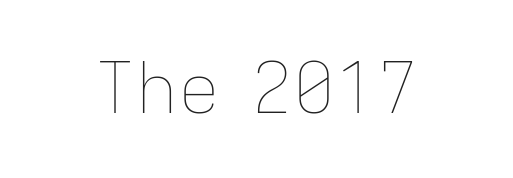
Q: Is the text bold? A: No.
Q: Is the text italic (slanted)? A: No, it is upright.
Q: Is the text underlined? A: No.
Q: Is the spacing between letters normal or unusually wide? A: Normal.
Q: Width (condensed, normal, or wide)? A: Normal.
Q: Stroke contrast? A: Low.
Q: x-height? A: Medium.
Q: Monospaced? A: No.
